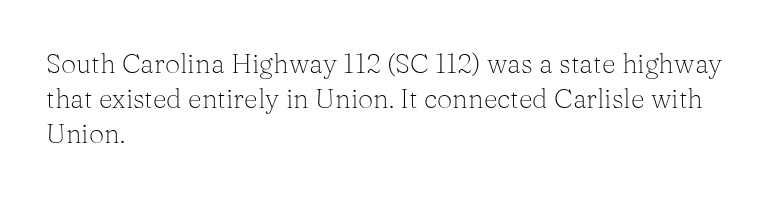
{"italic": "no", "bold": "no", "underline": "no", "align": "left", "line_spacing": "normal", "line_spacing_ratio": 1.3, "letter_spacing": "normal", "letter_spacing_em": 0.0, "glyph_px": 27}
